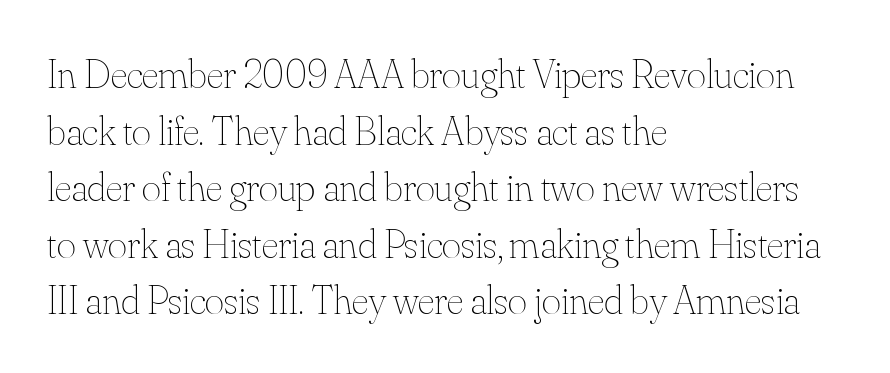
The face looks like a standard text weight, possibly lighter. A normal amount of white space separates one row of letters from the next. Glyph-to-glyph distance matches everyday printed text. Posture: straight, roman, zero tilt. The face used here is proportionally spaced, like ordinary book or web type. The text block is weighted toward the left margin, trailing off unevenly rightward.
